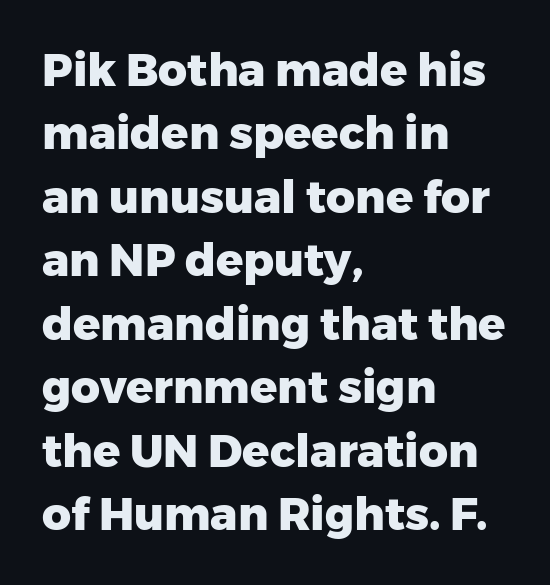
Q: Is the text bold? A: Yes.
Q: Is the text italic (slanted)? A: No, it is upright.
Q: Is the typeface a serif or a sans-serif typeface? A: Sans-serif.
Q: Is the text underlined? A: No.
Q: How is the paragraph aligned? A: Left-aligned.
Q: Is the spacing between letters normal or unusually wide? A: Normal.
Q: Is the spacing between lines tight, normal or loose? A: Normal.
Q: Width (condensed, normal, or wide)? A: Normal.
Q: Stroke contrast? A: Low.
Q: x-height? A: Medium.
Q: Monospaced? A: No.
